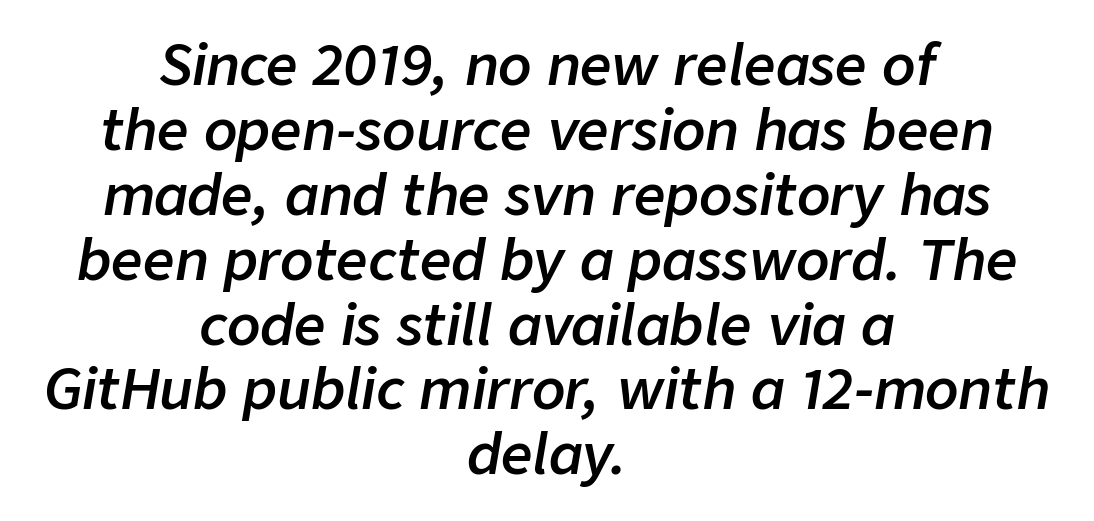
The image shows 55 px semibold type, italic (leaning right); set centered, line spacing 1.18x, normal letter spacing, not underlined; low stroke contrast and a medium x-height.
